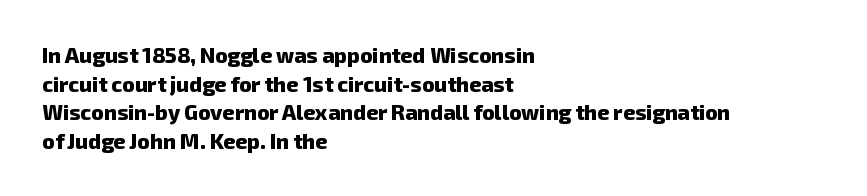
{"bold": "yes", "underline": "no", "align": "left", "line_spacing": "normal", "line_spacing_ratio": 1.36, "letter_spacing": "normal", "letter_spacing_em": 0.0, "glyph_px": 21}
